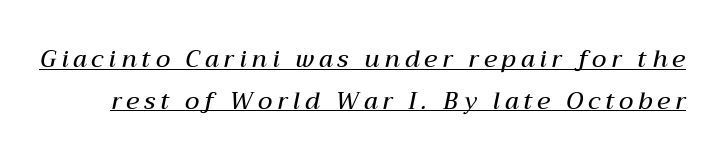
The image shows 24 px text type, italic (leaning right); set line spacing 1.74x, unusually wide letter spacing (+0.21 em), underlined.
